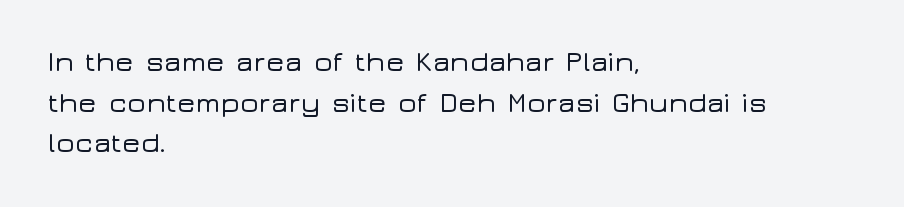
{"serif": "no", "italic": "no", "width": "wide", "stroke_contrast": "low", "x_height": "medium", "monospaced": "no", "underline": "no", "align": "left", "line_spacing": "normal", "line_spacing_ratio": 1.45, "letter_spacing": "normal", "letter_spacing_em": 0.0, "glyph_px": 28}
